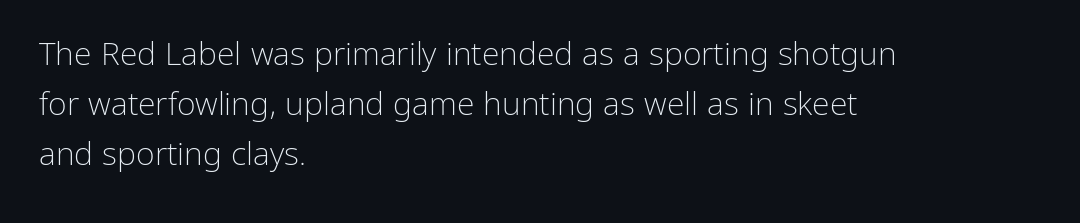
{"serif": "no", "italic": "no", "bold": "no", "weight": "light", "width": "normal", "stroke_contrast": "low", "x_height": "medium", "monospaced": "no", "underline": "no", "align": "left", "line_spacing": "normal", "line_spacing_ratio": 1.57, "letter_spacing": "normal", "letter_spacing_em": 0.0, "glyph_px": 32}
